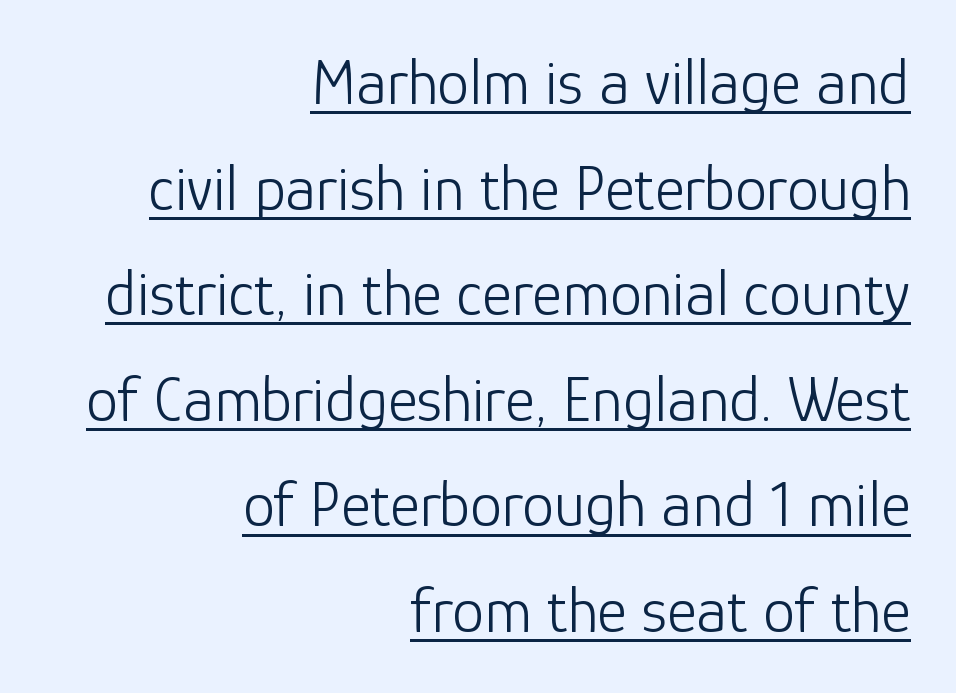
Q: Is the text bold? A: No.
Q: Is the text italic (slanted)? A: No, it is upright.
Q: Is the typeface a serif or a sans-serif typeface? A: Sans-serif.
Q: Is the text underlined? A: Yes.
Q: How is the paragraph aligned? A: Right-aligned.
Q: Is the spacing between letters normal or unusually wide? A: Normal.
Q: Is the spacing between lines tight, normal or loose? A: Normal.
Q: Width (condensed, normal, or wide)? A: Normal.
Q: Stroke contrast? A: Low.
Q: x-height? A: Medium.
Q: Monospaced? A: No.
